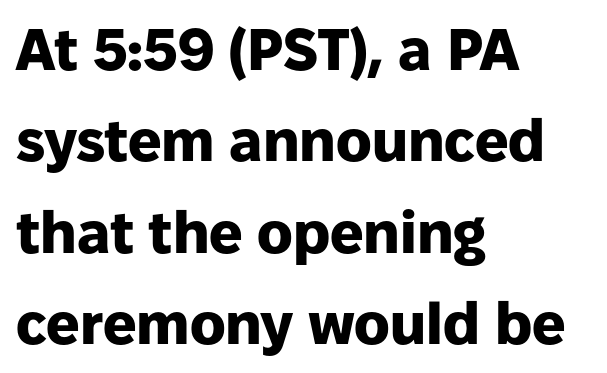
The image shows 59 px heavy sans-serif type, upright; set left-aligned, normal line spacing (1.55x), normal letter spacing, not underlined; low stroke contrast and a medium x-height.
